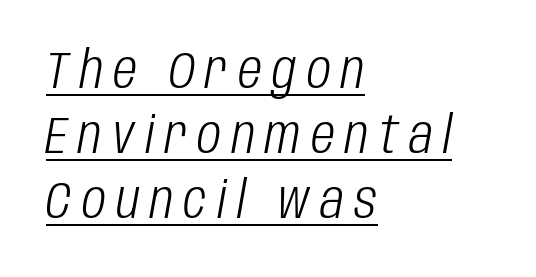
Note the varied advance widths — an 'i' is clearly narrower than an 'm'. The strokes carry an ordinary text weight at most. Each new line begins a customary step beneath the previous one. The specimen includes a rule beneath the text block's lines. The axis of the letterforms is tilted away from vertical. In terms of letterspacing, this is a distinctly airy, spread setting.
